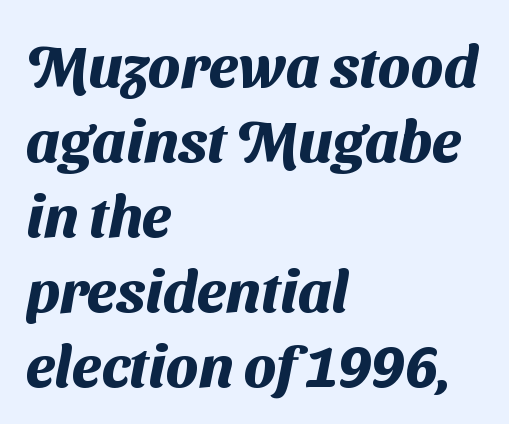
{"serif": "no", "bold": "yes", "weight": "heavy", "width": "normal", "stroke_contrast": "medium", "x_height": "medium", "monospaced": "no", "underline": "no", "align": "left", "line_spacing": "normal", "line_spacing_ratio": 1.27, "letter_spacing": "normal", "letter_spacing_em": 0.0, "glyph_px": 59}
